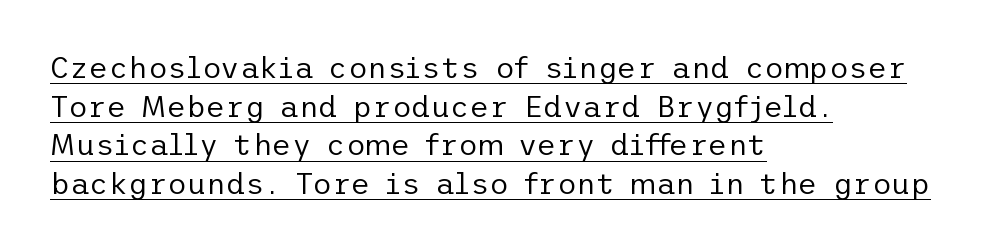
{"serif": "no", "italic": "no", "bold": "no", "weight": "regular", "width": "normal", "stroke_contrast": "low", "x_height": "medium", "underline": "yes", "align": "left", "line_spacing": "normal", "line_spacing_ratio": 1.29, "letter_spacing": "normal", "letter_spacing_em": 0.0, "glyph_px": 30}
